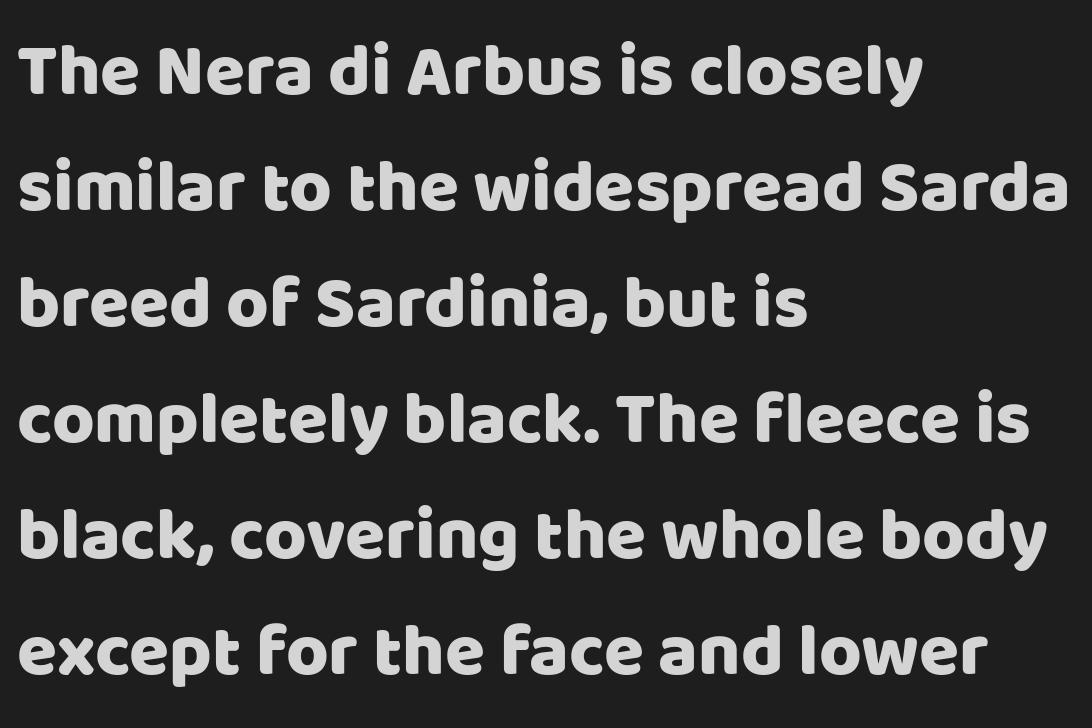
Q: Is the text italic (slanted)? A: No, it is upright.
Q: Is the typeface a serif or a sans-serif typeface? A: Sans-serif.
Q: Is the text underlined? A: No.
Q: How is the paragraph aligned? A: Left-aligned.
Q: Is the spacing between letters normal or unusually wide? A: Normal.
Q: Is the spacing between lines tight, normal or loose? A: Normal.
Q: Width (condensed, normal, or wide)? A: Normal.
Q: Stroke contrast? A: Low.
Q: x-height? A: Large.
Q: Monospaced? A: No.
